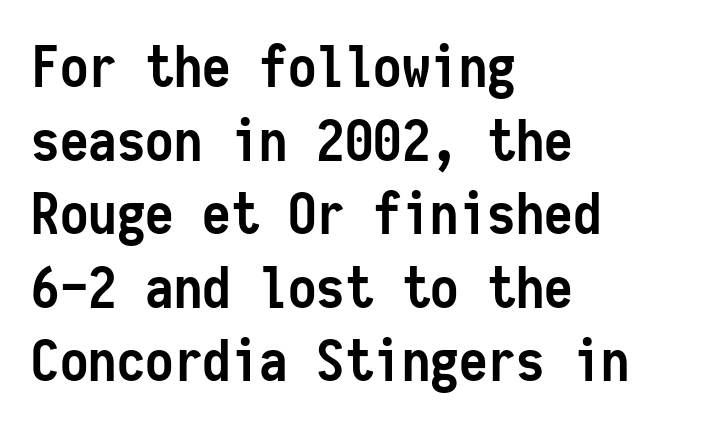
The image shows 57 px semibold, condensed sans-serif type, upright, monospaced; set left-aligned, normal line spacing (1.29x), normal letter spacing, not underlined; low stroke contrast and a medium x-height.
